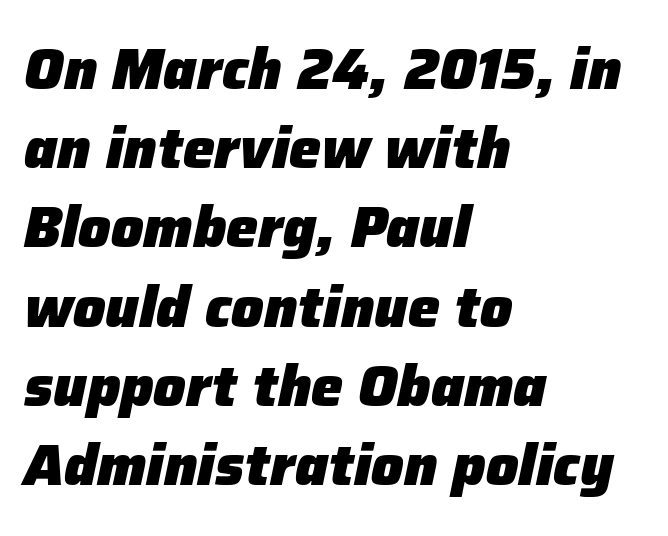
You could not count columns in this text — the font is proportionally spaced. The lines are quadded left. The passage shown has conventional tracking throughout. The string is rendered with underlining switched off. Does the leading feel generous? No, just average.
